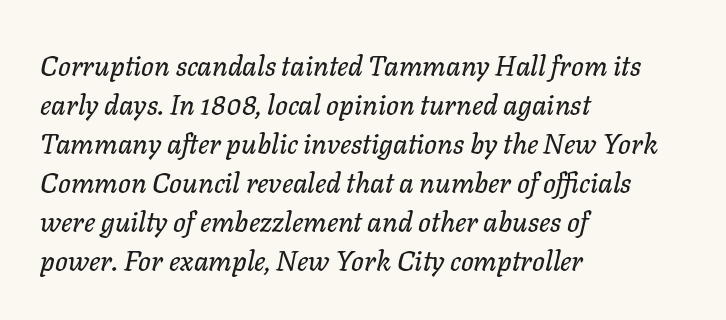
Q: Is the text italic (slanted)? A: Yes, it leans right by about 11 degrees.
Q: Is the text underlined? A: No.
Q: How is the paragraph aligned? A: Left-aligned.
Q: Is the spacing between letters normal or unusually wide? A: Normal.
Q: Is the spacing between lines tight, normal or loose? A: Normal.
Q: Width (condensed, normal, or wide)? A: Normal.
Q: Stroke contrast? A: Low.
Q: x-height? A: Medium.
Q: Monospaced? A: No.
